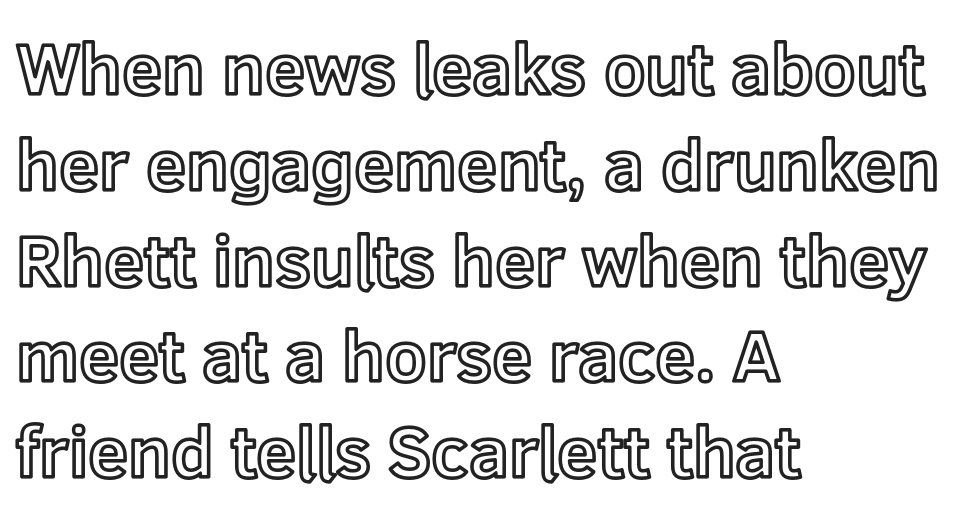
{"italic": "no", "width": "normal", "x_height": "medium", "monospaced": "no", "underline": "no", "align": "left", "line_spacing": "normal", "line_spacing_ratio": 1.33, "letter_spacing": "normal", "letter_spacing_em": 0.0, "glyph_px": 72}
